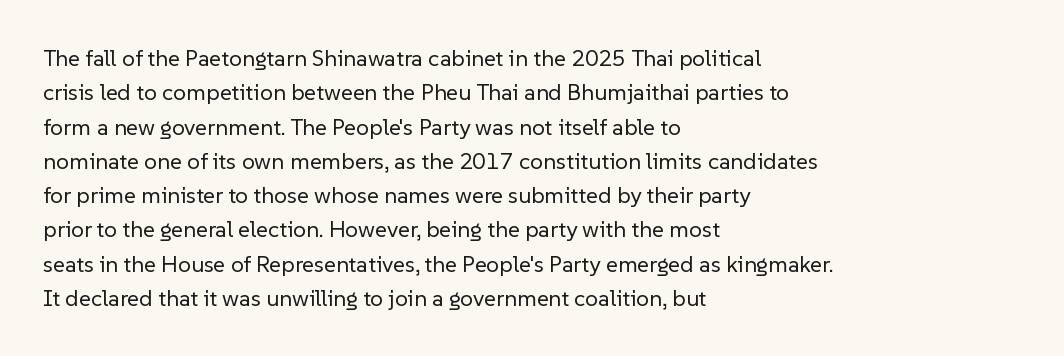
{"italic": "no", "bold": "no", "underline": "no", "align": "left", "line_spacing": "normal", "line_spacing_ratio": 1.49, "letter_spacing": "normal", "letter_spacing_em": 0.0, "glyph_px": 23}
